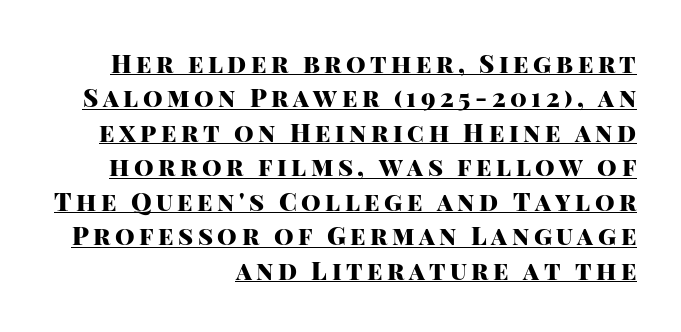
Q: Is the text bold? A: Yes.
Q: Is the text italic (slanted)? A: No, it is upright.
Q: Is the text underlined? A: Yes.
Q: How is the paragraph aligned? A: Right-aligned.
Q: Is the spacing between lines tight, normal or loose? A: Normal.
